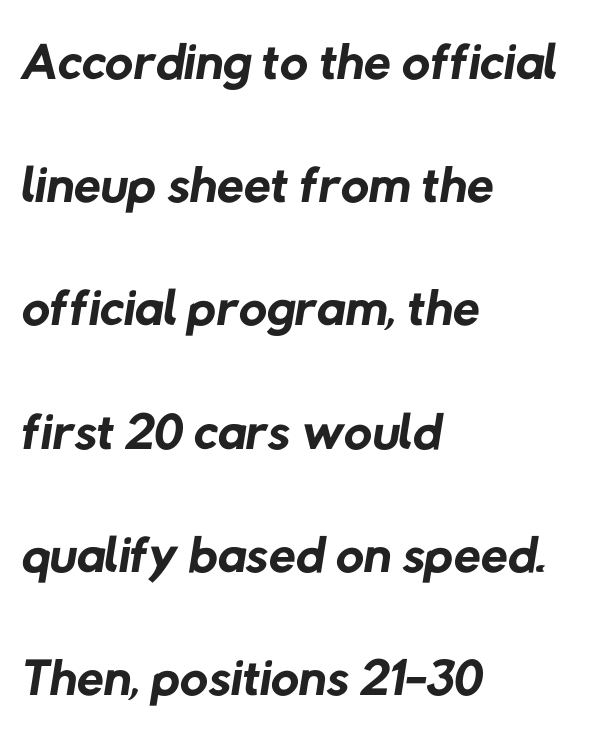
The image shows 78 px regular-weight sans-serif type; set left-aligned, normal line spacing (1.58x), normal letter spacing, not underlined; low stroke contrast and a medium x-height.
